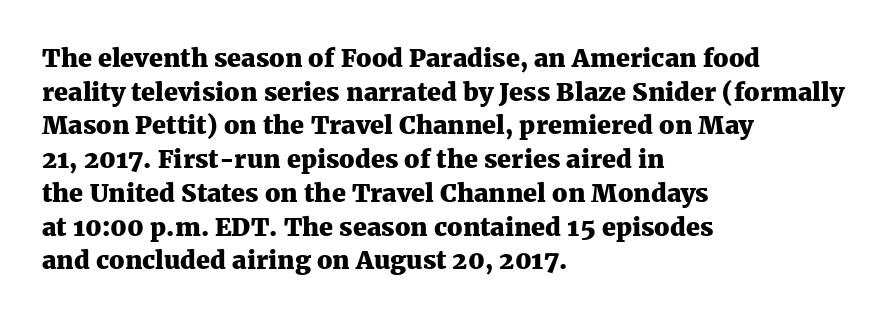
Students, note that the glyphs here touch the page at normal intervals. Chunky letters — that's bold for sure. Descenders are the only things crossing below the line. Notice how the passage keeps a crisp vertical edge on the left only.
